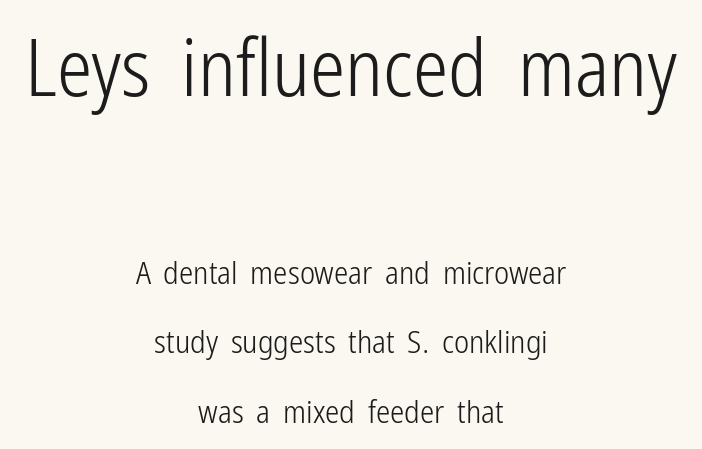
Q: Is the text bold? A: No.
Q: Is the text italic (slanted)? A: No, it is upright.
Q: Is the typeface a serif or a sans-serif typeface? A: Sans-serif.
Q: Is the text underlined? A: No.
Q: How is the paragraph aligned? A: Centered.
Q: Is the spacing between letters normal or unusually wide? A: Normal.
Q: Is the spacing between lines tight, normal or loose? A: Loose.
Q: Which block of text is set in a larger size, the first (top) or the second (bottom)? A: The first (top) one.
Q: Width (condensed, normal, or wide)? A: Condensed.
Q: Stroke contrast? A: Low.
Q: x-height? A: Medium.
Q: Monospaced? A: No.
